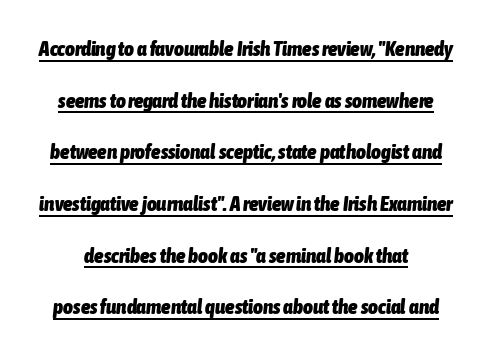
{"italic": "yes", "lean": "right", "slant_degrees": 6, "bold": "yes", "underline": "yes", "line_spacing": "loose", "line_spacing_ratio": 2.46, "letter_spacing": "normal", "letter_spacing_em": 0.0, "glyph_px": 21}
